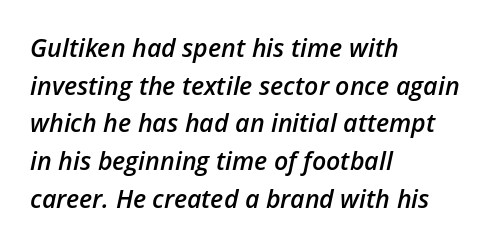
Q: Is the text bold? A: Semi-bold.
Q: Is the text italic (slanted)? A: Yes, it leans right by about 12 degrees.
Q: Is the text underlined? A: No.
Q: How is the paragraph aligned? A: Left-aligned.
Q: Is the spacing between letters normal or unusually wide? A: Normal.
Q: Is the spacing between lines tight, normal or loose? A: Normal.
